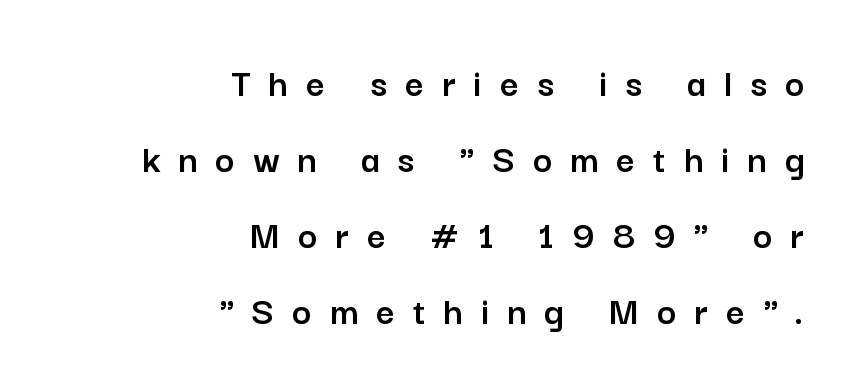
Q: Is the text italic (slanted)? A: No, it is upright.
Q: Is the typeface a serif or a sans-serif typeface? A: Sans-serif.
Q: Is the text underlined? A: No.
Q: How is the paragraph aligned? A: Right-aligned.
Q: Is the spacing between letters normal or unusually wide? A: Unusually wide.
Q: Width (condensed, normal, or wide)? A: Normal.
Q: Stroke contrast? A: Low.
Q: x-height? A: Medium.
Q: Monospaced? A: No.
